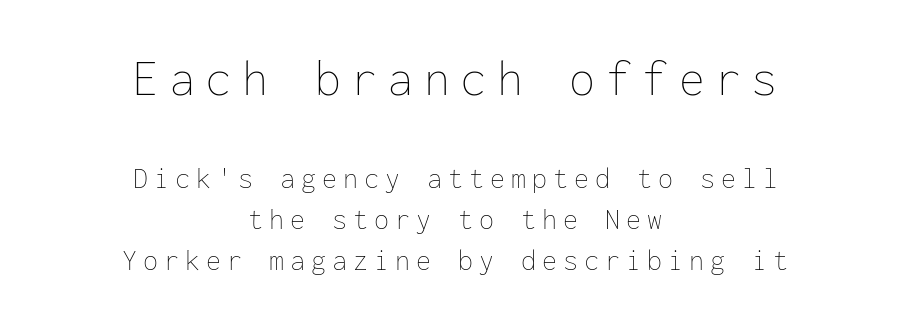
Q: Is the text bold? A: No.
Q: Is the text italic (slanted)? A: No, it is upright.
Q: Is the text underlined? A: No.
Q: How is the paragraph aligned? A: Centered.
Q: Is the spacing between letters normal or unusually wide? A: Unusually wide.
Q: Is the spacing between lines tight, normal or loose? A: Normal.
Q: Which block of text is set in a larger size, the first (top) or the second (bottom)? A: The first (top) one.
Q: Width (condensed, normal, or wide)? A: Normal.
Q: Stroke contrast? A: Low.
Q: x-height? A: Medium.
Q: Monospaced? A: Yes.
